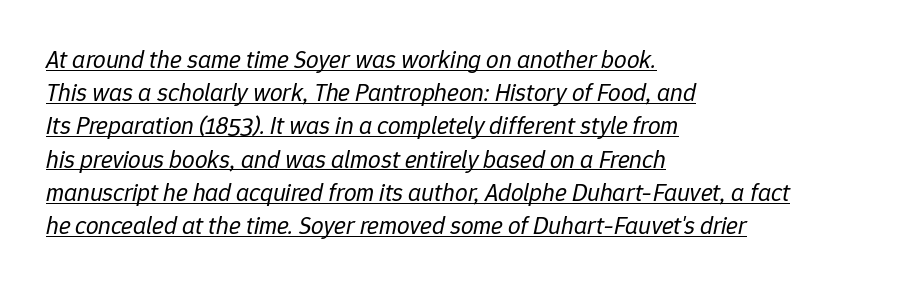
Leading: standard. Here the glyphs are tracked normally, forming tight word shapes. A continuous stroke trails under the words, as in a hyperlink. Does the copy run flush right? No — it runs flush left. It's the slanting kind of type.
